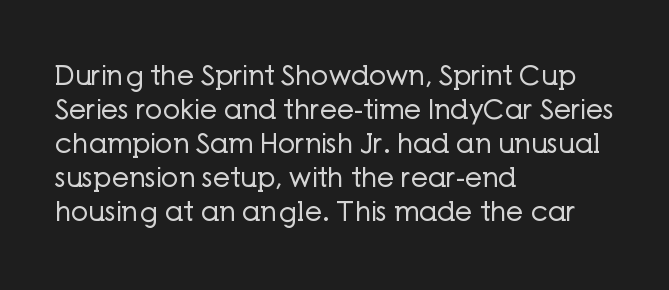
Q: Is the text bold? A: No.
Q: Is the text italic (slanted)? A: No, it is upright.
Q: Is the text underlined? A: No.
Q: How is the paragraph aligned? A: Left-aligned.
Q: Is the spacing between letters normal or unusually wide? A: Normal.
Q: Is the spacing between lines tight, normal or loose? A: Normal.
